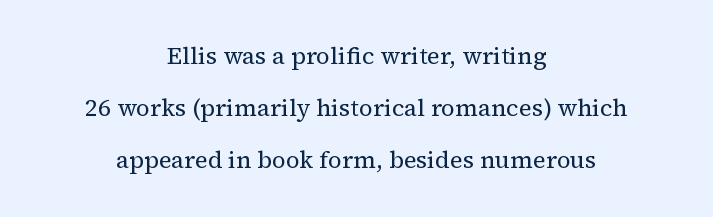
Q: Is the text bold? A: No.
Q: Is the text italic (slanted)? A: No, it is upright.
Q: Is the text underlined? A: No.
Q: How is the paragraph aligned? A: Centered.
Q: Is the spacing between letters normal or unusually wide? A: Normal.
Q: Is the spacing between lines tight, normal or loose? A: Loose.
